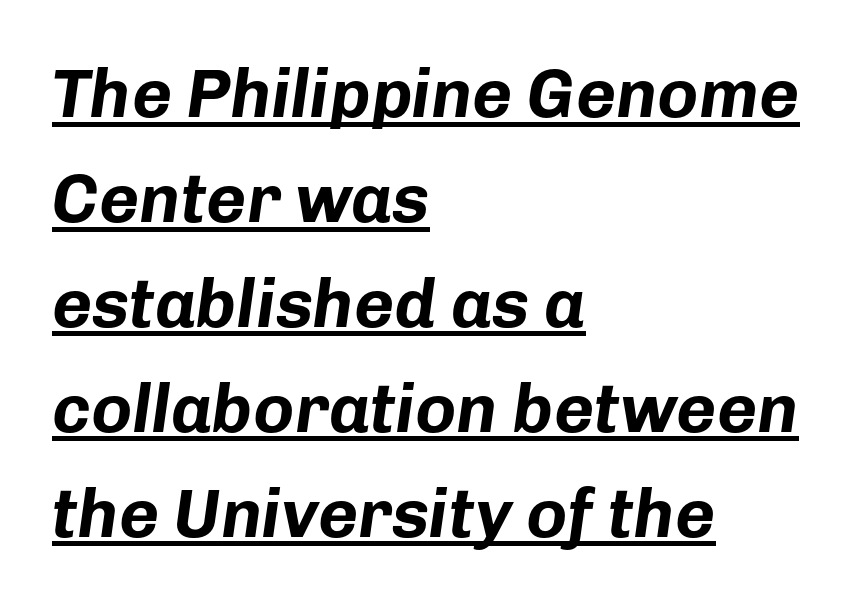
Q: Is the text bold? A: Yes.
Q: Is the text italic (slanted)? A: Yes, it leans right by about 8 degrees.
Q: Is the text underlined? A: Yes.
Q: How is the paragraph aligned? A: Left-aligned.
Q: Is the spacing between letters normal or unusually wide? A: Normal.
Q: Is the spacing between lines tight, normal or loose? A: Normal.
Q: Width (condensed, normal, or wide)? A: Normal.
Q: Stroke contrast? A: Low.
Q: x-height? A: Medium.
Q: Monospaced? A: No.
